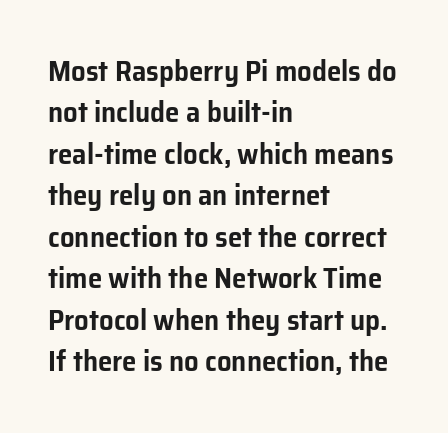
{"serif": "no", "italic": "no", "width": "normal", "stroke_contrast": "low", "x_height": "medium", "monospaced": "no", "underline": "no", "align": "left", "line_spacing": "normal", "line_spacing_ratio": 1.43, "letter_spacing": "normal", "letter_spacing_em": 0.0, "glyph_px": 29}
